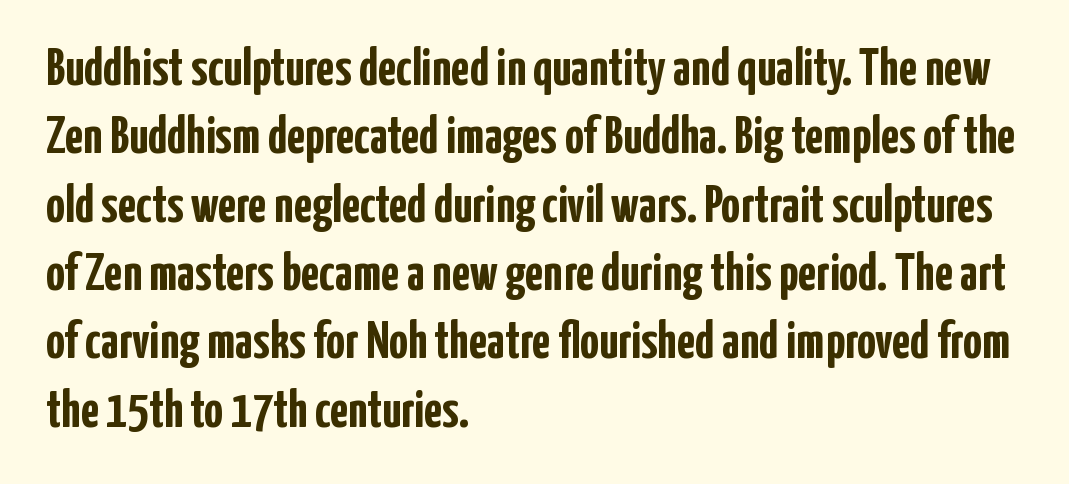
The strokes are fattened all the way to bold. Italic: no, the glyphs are upright roman. Typographically, this falls in the sans-serif category. One glance says typical: line gaps are just what's usual. Characters follow at the spacing the type designer built in. You could not count columns in this text — the font is proportionally spaced.
